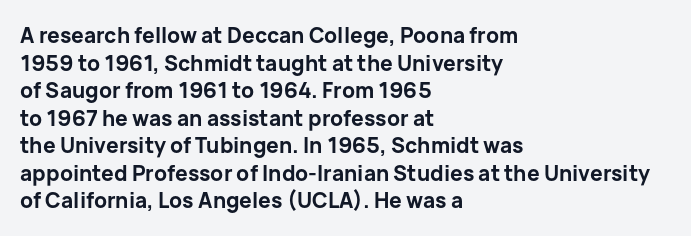
Q: Is the text bold? A: Yes.
Q: Is the text italic (slanted)? A: No, it is upright.
Q: Is the text underlined? A: No.
Q: How is the paragraph aligned? A: Left-aligned.
Q: Is the spacing between letters normal or unusually wide? A: Normal.
Q: Is the spacing between lines tight, normal or loose? A: Normal.
